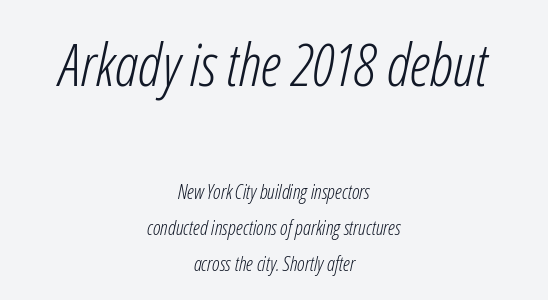
Stroke thickness stays within the range of a standard reading face or lighter. Neither beginnings nor endings align; midpoints do. Underline: absent. Think of a printed novel: that variable character pitch is what you see here. Whoever set this made the first block the dominant, larger element.
